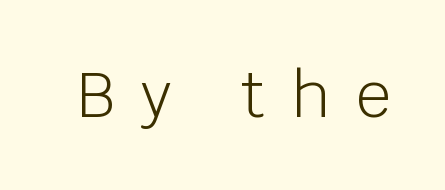
{"serif": "no", "italic": "no", "bold": "no", "weight": "light", "width": "normal", "stroke_contrast": "low", "x_height": "large", "monospaced": "no", "underline": "no", "letter_spacing": "wide", "letter_spacing_em": 0.43, "glyph_px": 62}
